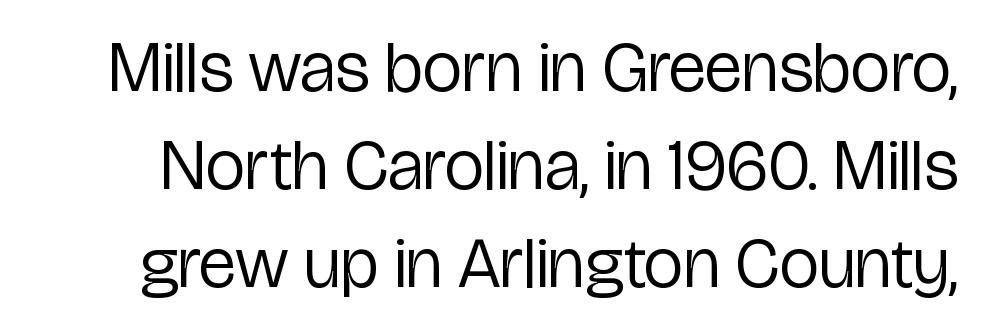
Q: Is the text bold? A: No.
Q: Is the text italic (slanted)? A: No, it is upright.
Q: Is the typeface a serif or a sans-serif typeface? A: Sans-serif.
Q: Is the text underlined? A: No.
Q: Is the spacing between letters normal or unusually wide? A: Normal.
Q: Is the spacing between lines tight, normal or loose? A: Normal.
Q: Width (condensed, normal, or wide)? A: Condensed.
Q: Stroke contrast? A: Low.
Q: x-height? A: Medium.
Q: Monospaced? A: No.
